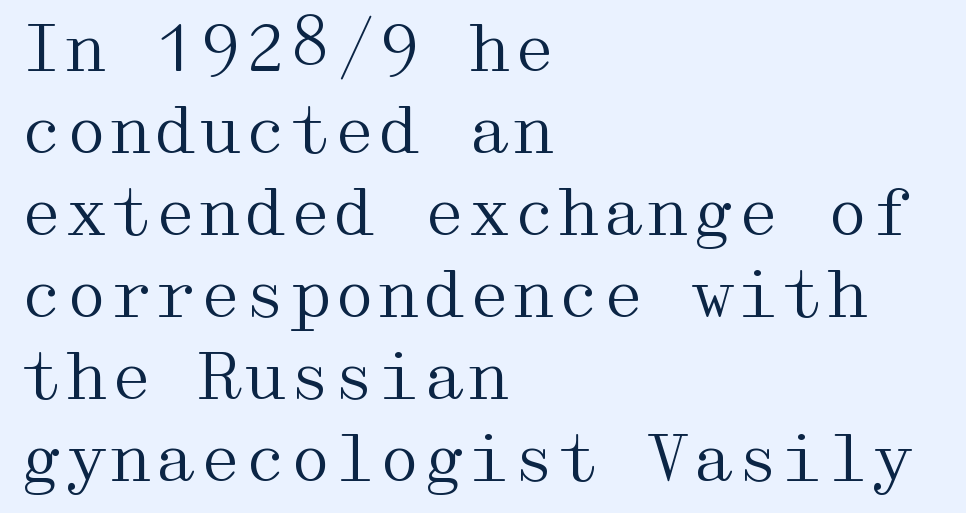
The zone under the glyphs is completely vacant. Look at the bottom of the vertical strokes: they flare into serifs here. A classic flush-left, rag-right setting is used for this passage. Characters remain perfectly vertical along every line. There is no visible air inserted between adjacent glyphs.
